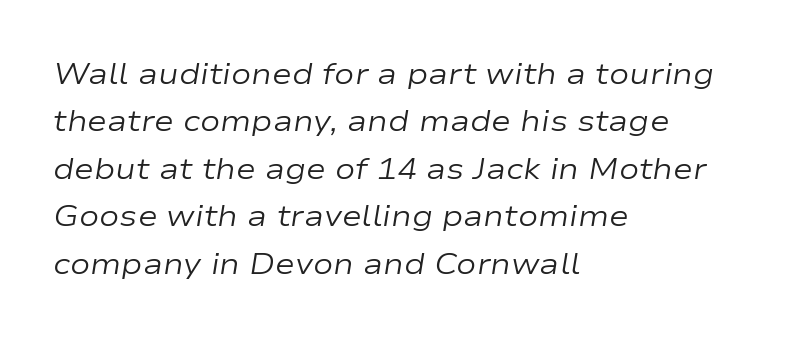
The image shows 30 px regular-weight, wide type, italic (leaning right); set left-aligned, normal line spacing (1.58x), normal letter spacing, not underlined; low stroke contrast and a medium x-height.
